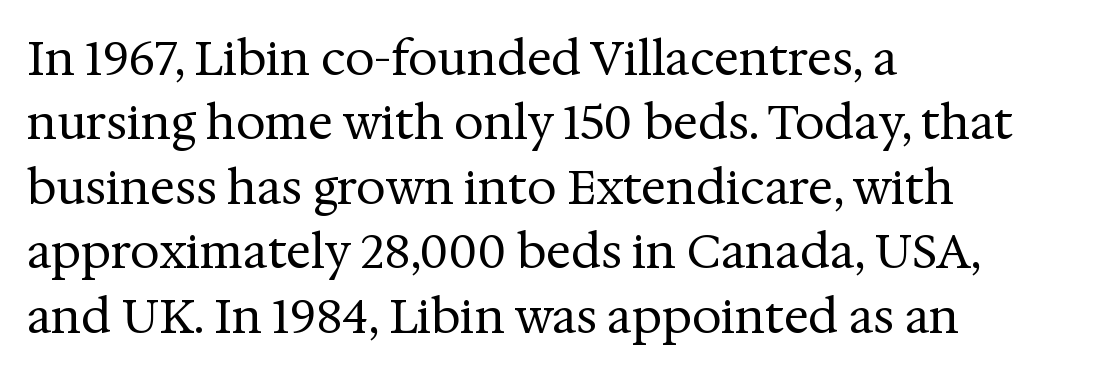
{"serif": "yes", "italic": "no", "bold": "no", "weight": "regular", "width": "normal", "stroke_contrast": "medium", "x_height": "medium", "monospaced": "no", "underline": "no", "align": "left", "line_spacing": "normal", "line_spacing_ratio": 1.37, "letter_spacing": "normal", "letter_spacing_em": 0.0, "glyph_px": 47}
